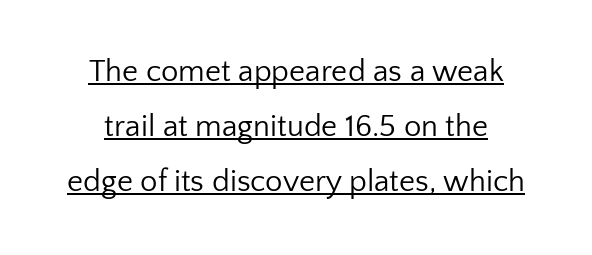
Typographically, this falls in the sans-serif category. Posture: vertical. Has an underline been added? It has. What stands out about the letter spacing? Nothing — it is the standard amount.
